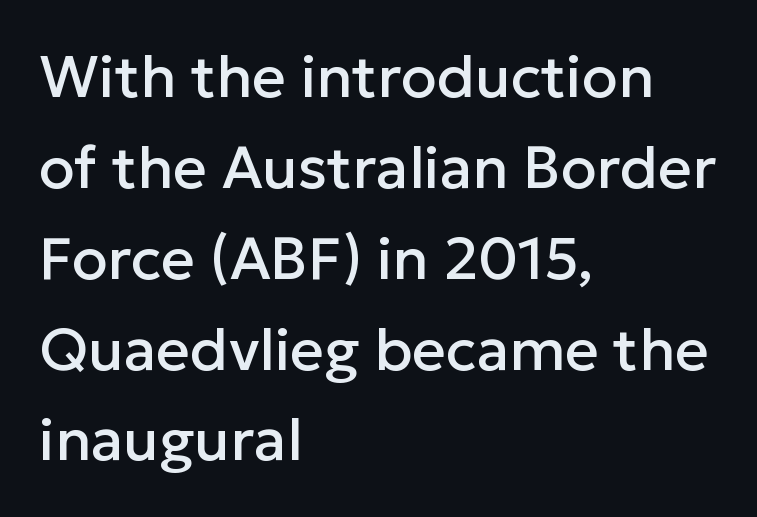
Q: Is the text italic (slanted)? A: No, it is upright.
Q: Is the typeface a serif or a sans-serif typeface? A: Sans-serif.
Q: Is the text underlined? A: No.
Q: How is the paragraph aligned? A: Left-aligned.
Q: Is the spacing between letters normal or unusually wide? A: Normal.
Q: Is the spacing between lines tight, normal or loose? A: Normal.
Q: Width (condensed, normal, or wide)? A: Normal.
Q: Stroke contrast? A: Low.
Q: x-height? A: Medium.
Q: Monospaced? A: No.
